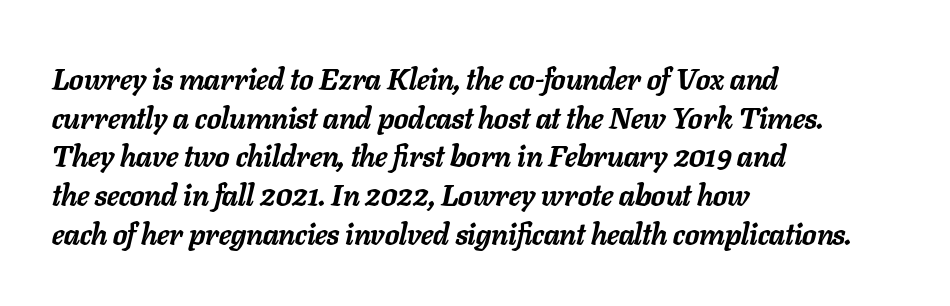
{"italic": "yes", "lean": "right", "slant_degrees": 11, "bold": "yes", "weight": "semibold", "width": "normal", "stroke_contrast": "low", "x_height": "medium", "monospaced": "no", "underline": "no", "align": "left", "line_spacing": "normal", "line_spacing_ratio": 1.29, "letter_spacing": "normal", "letter_spacing_em": 0.0, "glyph_px": 30}
